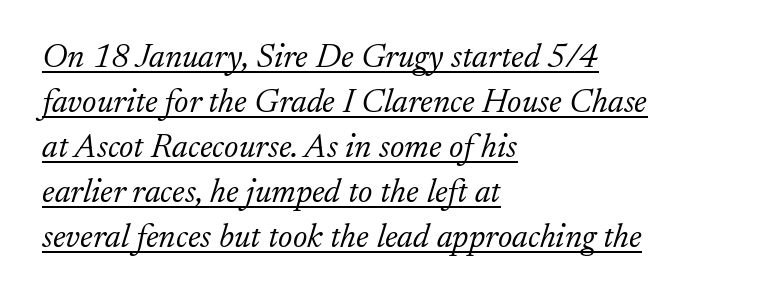
Q: Is the text bold? A: No.
Q: Is the text italic (slanted)? A: Yes, it leans right by about 17 degrees.
Q: Is the typeface a serif or a sans-serif typeface? A: Serif.
Q: Is the text underlined? A: Yes.
Q: How is the paragraph aligned? A: Left-aligned.
Q: Is the spacing between letters normal or unusually wide? A: Normal.
Q: Is the spacing between lines tight, normal or loose? A: Normal.
Q: Width (condensed, normal, or wide)? A: Normal.
Q: Stroke contrast? A: Low.
Q: x-height? A: Small.
Q: Monospaced? A: No.
